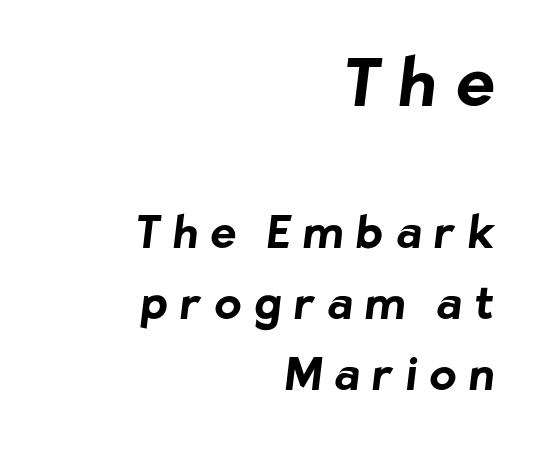
Honestly, the row spacing looks completely unremarkable. Anything drawn beneath the words? Only blank space. Is this a fixed-width face? No — the glyphs have proportional, varying widths. Casual observation: everything's shoved over to the right.
